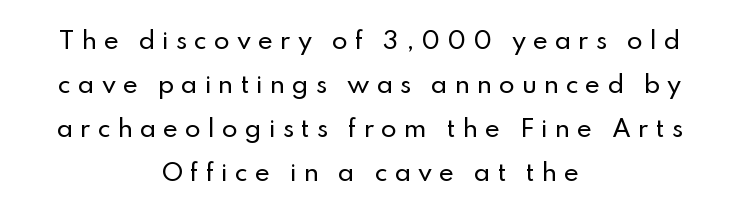
The zone under the glyphs is completely vacant. The tracking jumps out immediately: characters are airy and widely separated. Horizontally, the lines are justified to the midpoint only. Tall strokes in this sample are plumb rather than angled. The designer dialed line spacing up above the default.
